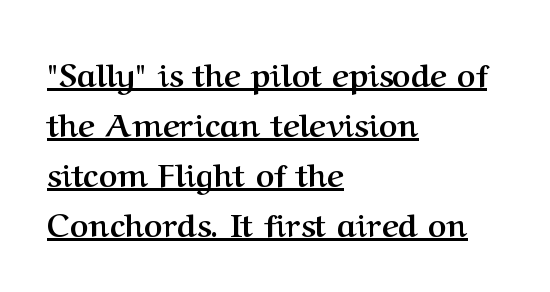
{"serif": "yes", "italic": "no", "bold": "yes", "weight": "semibold", "width": "normal", "stroke_contrast": "medium", "x_height": "medium", "monospaced": "no", "underline": "yes", "align": "left", "line_spacing": "normal", "line_spacing_ratio": 1.56, "letter_spacing": "normal", "letter_spacing_em": 0.0, "glyph_px": 32}
